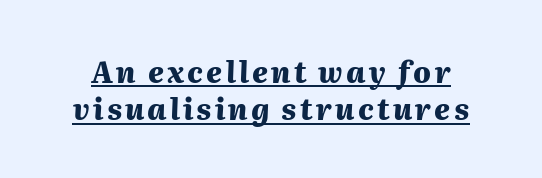
{"italic": "yes", "lean": "right", "slant_degrees": 2, "bold": "yes", "weight": "heavy", "width": "normal", "stroke_contrast": "medium", "x_height": "medium", "monospaced": "no", "underline": "yes", "line_spacing": "normal", "line_spacing_ratio": 1.29, "glyph_px": 29}
